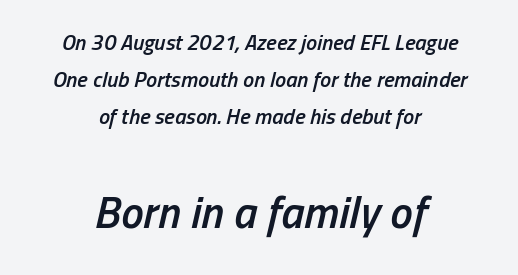
Unmarked baselines from the first word to the last. Which margin do the lines hug? Neither — every line sits in the middle. Each letter keeps its own natural width here, so spacing adapts to shape. The emphasis by scale lands on block number two, below. A semibold gives these letters moderate extra thickness, short of bold.
